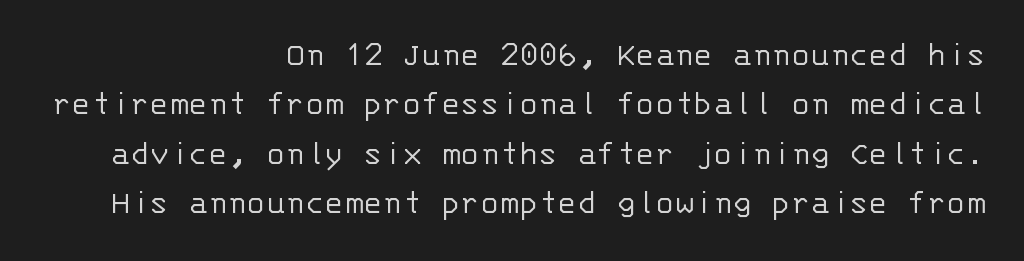
These lines were composed using upright roman letters. The typeface chosen for these lines omits serifs. Beneath every word, the page is bare. Each letter, wide or thin by design, is forced into the same width here.
